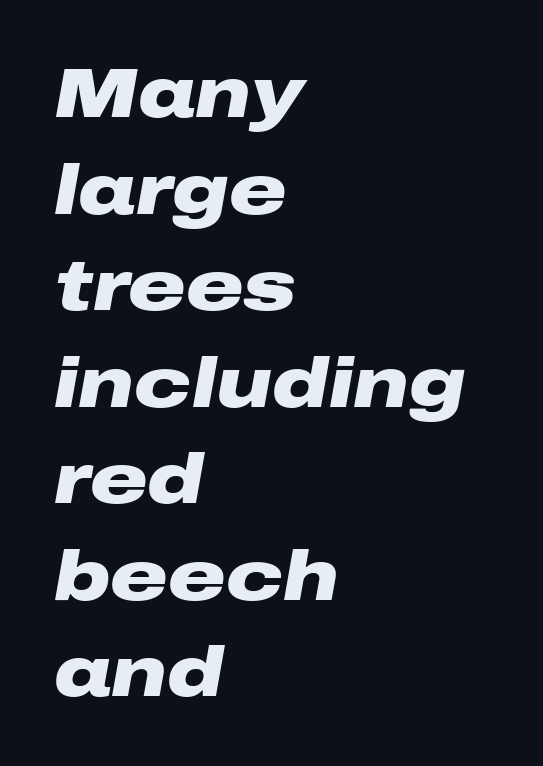
{"italic": "yes", "lean": "right", "slant_degrees": 10, "bold": "yes", "weight": "heavy", "width": "wide", "stroke_contrast": "low", "x_height": "medium", "monospaced": "no", "underline": "no", "align": "left", "line_spacing": "normal", "line_spacing_ratio": 1.36, "letter_spacing": "normal", "letter_spacing_em": 0.0, "glyph_px": 71}
